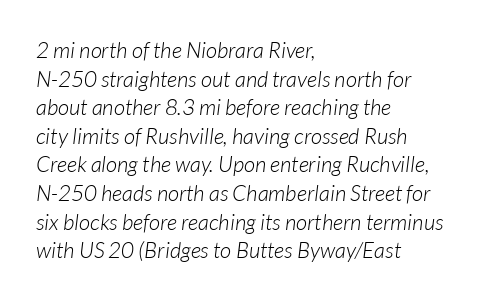
{"italic": "yes", "lean": "right", "slant_degrees": 7, "bold": "no", "underline": "no", "align": "left", "line_spacing": "normal", "line_spacing_ratio": 1.3, "letter_spacing": "normal", "letter_spacing_em": 0.0, "glyph_px": 22}
